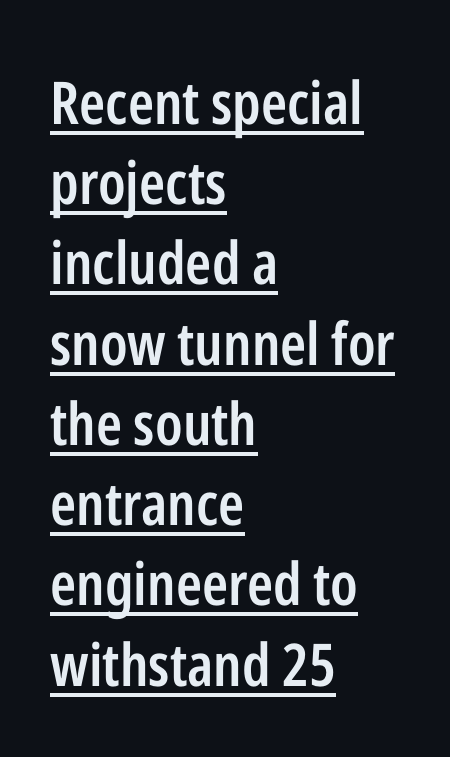
{"serif": "no", "italic": "no", "bold": "semi", "weight": "semibold", "width": "condensed", "stroke_contrast": "low", "x_height": "medium", "monospaced": "no", "underline": "yes", "align": "left", "line_spacing": "normal", "line_spacing_ratio": 1.36, "letter_spacing": "normal", "letter_spacing_em": 0.0, "glyph_px": 59}
